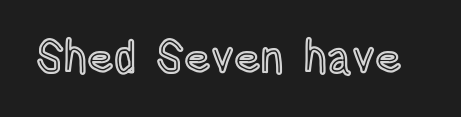
The image shows 45 px condensed type, upright; set normal letter spacing, not underlined; a large x-height.
